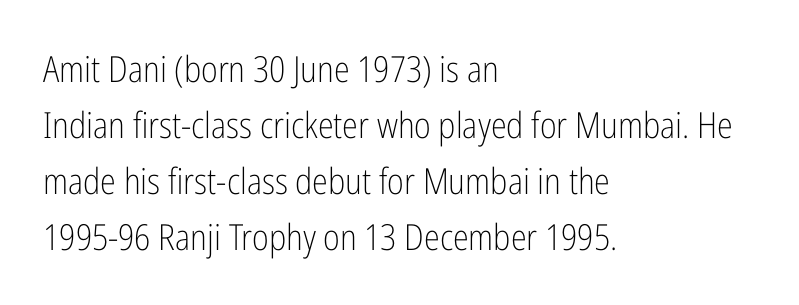
{"serif": "no", "italic": "no", "bold": "no", "weight": "light", "width": "condensed", "stroke_contrast": "low", "x_height": "medium", "monospaced": "no", "underline": "no", "align": "left", "line_spacing": "normal", "line_spacing_ratio": 1.56, "letter_spacing": "normal", "letter_spacing_em": 0.0, "glyph_px": 36}
